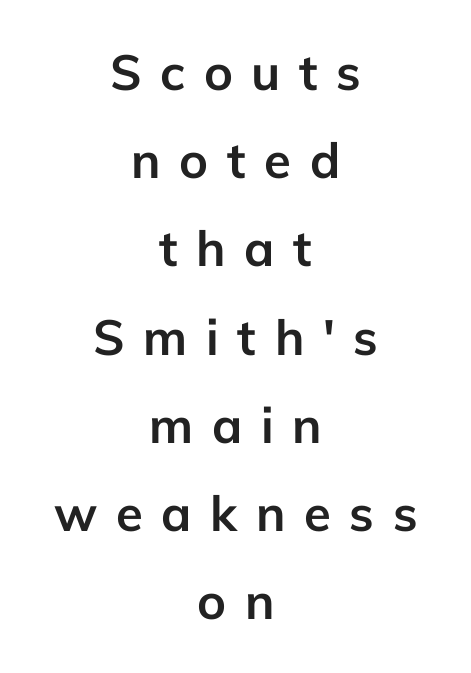
Honestly, the letter spacing is so wide it's the main thing you notice. This is roman type, the default non-slanted kind. Note the varied advance widths — an 'i' is clearly narrower than an 'm'. Note: no serifs on the glyphs. Both edges are ragged and mirror each other, which tells us the setting is centered.
